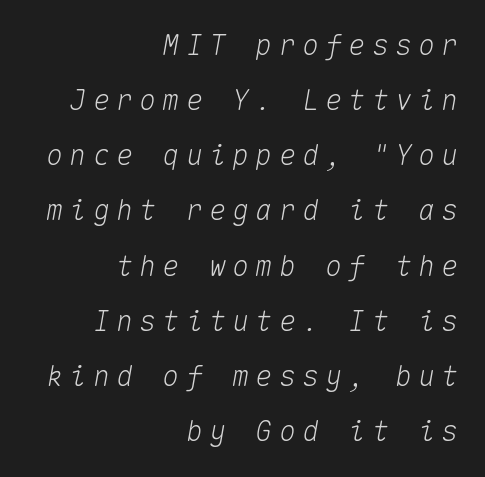
{"italic": "yes", "lean": "right", "slant_degrees": 10, "width": "normal", "stroke_contrast": "medium", "x_height": "medium", "monospaced": "yes", "underline": "no", "align": "right", "line_spacing": "loose", "line_spacing_ratio": 1.97, "letter_spacing": "wide", "letter_spacing_em": 0.23, "glyph_px": 28}
